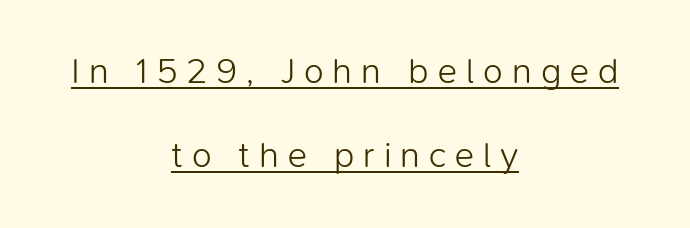
Q: Is the text bold? A: No.
Q: Is the text italic (slanted)? A: No, it is upright.
Q: Is the typeface a serif or a sans-serif typeface? A: Sans-serif.
Q: Is the text underlined? A: Yes.
Q: How is the paragraph aligned? A: Centered.
Q: Is the spacing between letters normal or unusually wide? A: Unusually wide.
Q: Is the spacing between lines tight, normal or loose? A: Loose.
Q: Width (condensed, normal, or wide)? A: Normal.
Q: Stroke contrast? A: Low.
Q: x-height? A: Medium.
Q: Monospaced? A: No.
